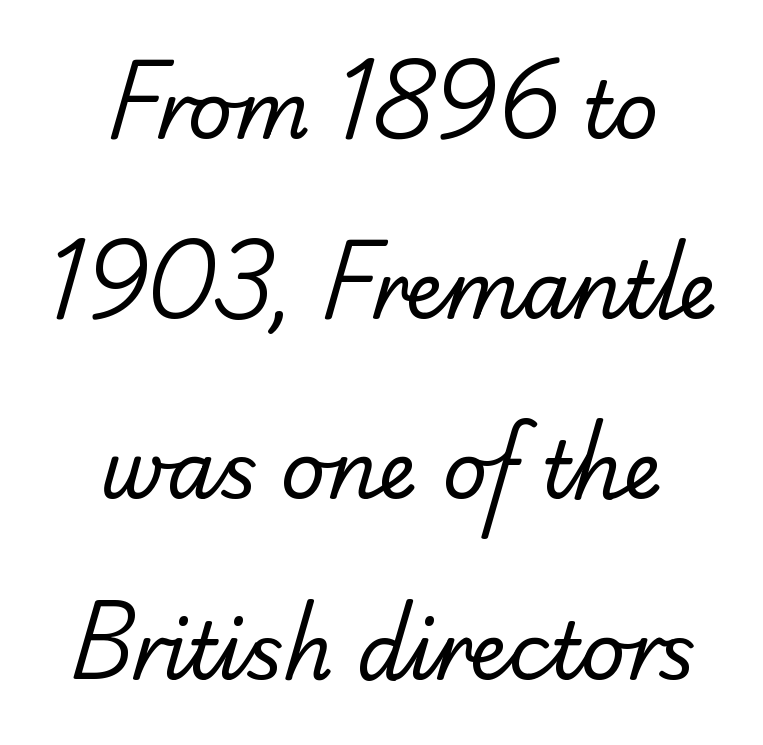
Does the type have serifs? No, each stem ends abruptly. Has an underline been added? It has not. Letter spacing: default. Proportional: the letters do not fall into vertical columns.
